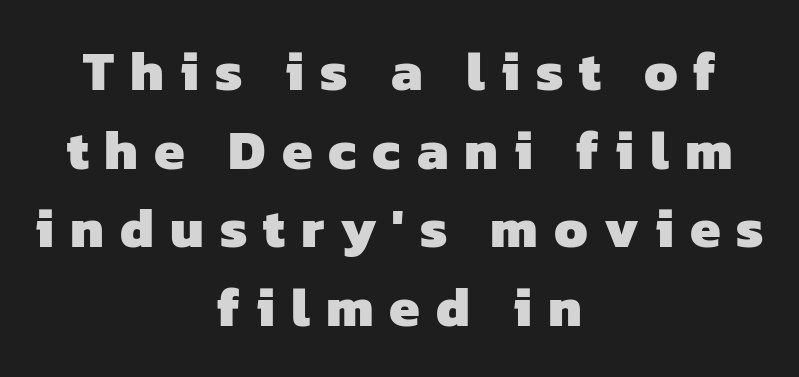
Both edges are ragged and mirror each other, which tells us the setting is centered. Unmarked baselines from the first word to the last. You'd pick this weight for a headline — it's a proper bold. These lines have a slow, spaced-out rhythm from letter to letter.
